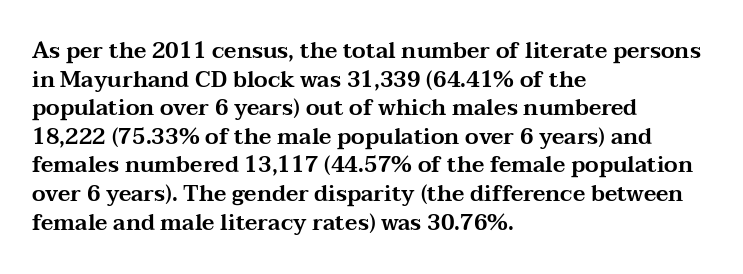
{"italic": "no", "underline": "no", "align": "left", "line_spacing": "normal", "line_spacing_ratio": 1.3, "letter_spacing": "normal", "letter_spacing_em": 0.0, "glyph_px": 22}
